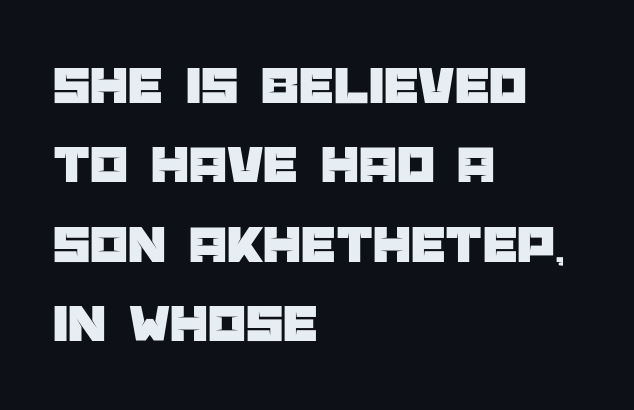
{"serif": "no", "italic": "no", "width": "normal", "stroke_contrast": "low", "x_height": "large", "monospaced": "no", "underline": "no", "align": "left", "line_spacing": "normal", "line_spacing_ratio": 1.47, "letter_spacing": "normal", "letter_spacing_em": 0.0, "glyph_px": 54}
